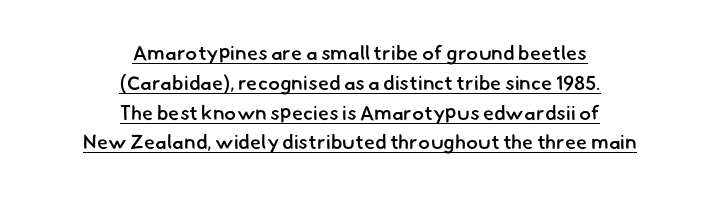
Q: Is the text bold? A: Semi-bold.
Q: Is the text underlined? A: Yes.
Q: How is the paragraph aligned? A: Centered.
Q: Is the spacing between letters normal or unusually wide? A: Normal.
Q: Is the spacing between lines tight, normal or loose? A: Normal.
